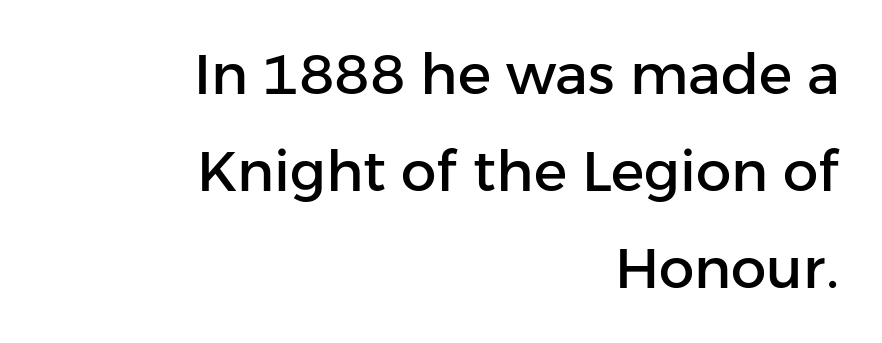
The rendering uses natural spacing where letterforms have individual widths. The letters stand straight up with perfectly vertical stems. Serifs: no, the terminals of the letterforms are clean. Tracking value appears to be zero — textbook default spacing. Quick note: underline off. Does the copy run flush right? Yes — the right margin is perfectly even.
